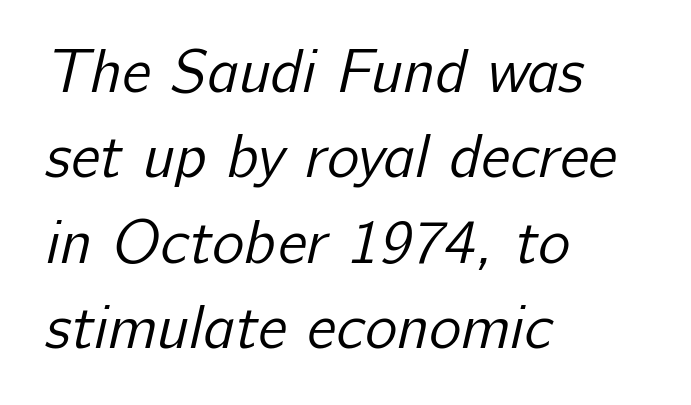
Q: Is the text bold? A: No.
Q: Is the typeface a serif or a sans-serif typeface? A: Sans-serif.
Q: Is the text underlined? A: No.
Q: How is the paragraph aligned? A: Left-aligned.
Q: Is the spacing between letters normal or unusually wide? A: Normal.
Q: Is the spacing between lines tight, normal or loose? A: Normal.
Q: Width (condensed, normal, or wide)? A: Normal.
Q: Stroke contrast? A: Low.
Q: x-height? A: Medium.
Q: Monospaced? A: No.
